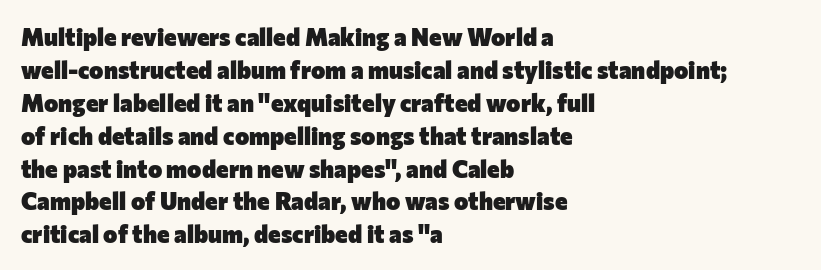
The image shows 24 px bold type, upright; set left-aligned, normal line spacing (1.37x), normal letter spacing, not underlined.
